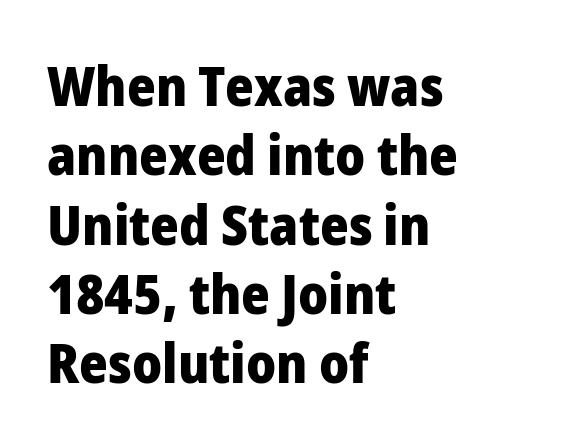
The letters sit at their default tracking, neither squeezed nor spread. Compared with an ordinary text face, these strokes are far heavier — a full bold. In CSS terms this would be text-align: left. No italicization has been applied; the sample stays upright. The typeface chosen for these lines omits serifs.
